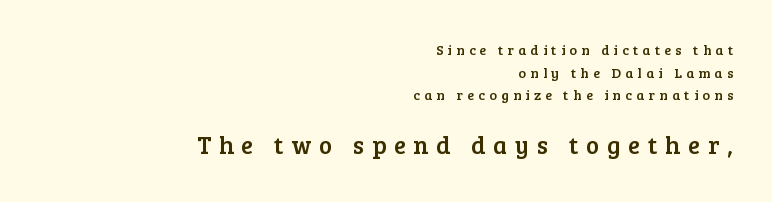
The horizontal fit of the characters is loose and conspicuously gappy. The more generous point size was reserved for the lower chunk. If you measured baseline to baseline, you'd find a middling distance. The compositor pushed each line to the right boundary. Plain, unruled lines of type. Posture: straight, roman, zero tilt.
